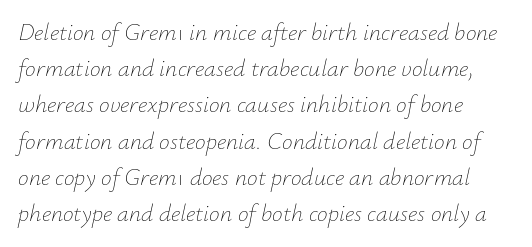
{"italic": "yes", "lean": "right", "slant_degrees": 12, "bold": "no", "underline": "no", "align": "left", "line_spacing": "normal", "line_spacing_ratio": 1.51, "letter_spacing": "normal", "letter_spacing_em": 0.0, "glyph_px": 24}
